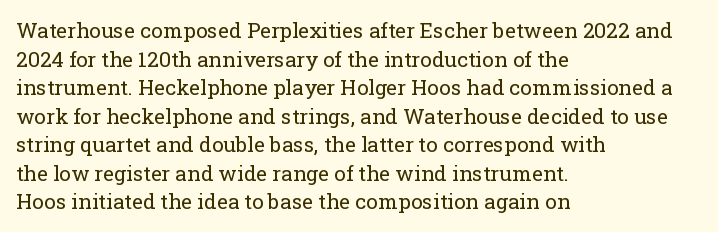
Q: Is the text bold? A: No.
Q: Is the text italic (slanted)? A: No, it is upright.
Q: Is the text underlined? A: No.
Q: How is the paragraph aligned? A: Left-aligned.
Q: Is the spacing between letters normal or unusually wide? A: Normal.
Q: Is the spacing between lines tight, normal or loose? A: Normal.
